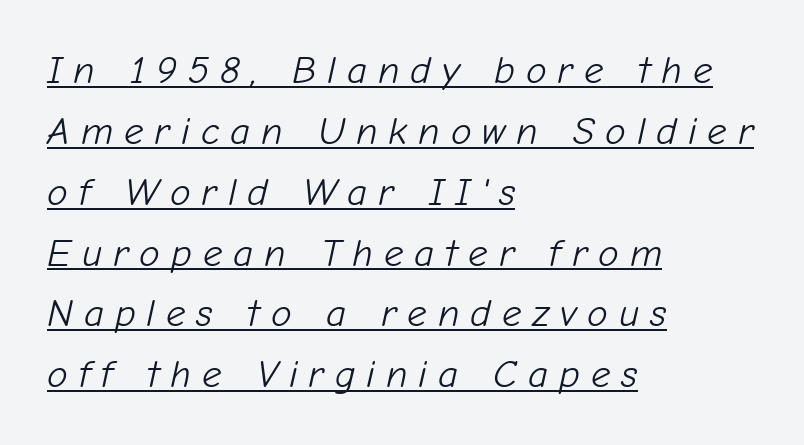
Summary of weight: not heavy and not bold. If you drew a line through each stem, it would be angled. Varying glyph widths throughout — classic text-font behaviour. Leftover space on each line is placed entirely after the last word.
